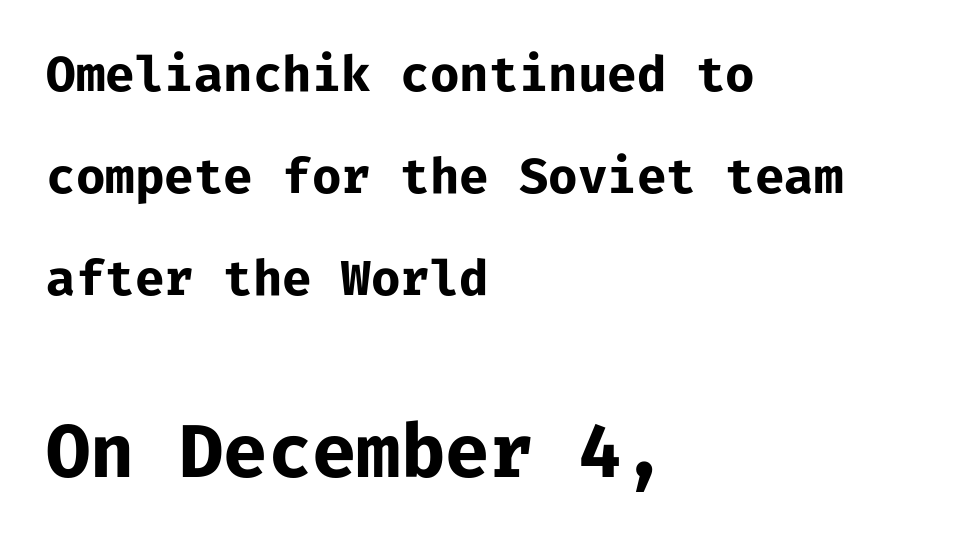
{"serif": "no", "italic": "no", "bold": "yes", "weight": "bold", "width": "normal", "stroke_contrast": "low", "x_height": "medium", "monospaced": "yes", "underline": "no", "align": "left", "line_spacing": "loose", "line_spacing_ratio": 2.13, "letter_spacing": "normal", "letter_spacing_em": 0.0, "larger_block": "second", "size_ratio": 1.5, "glyph_px": 72}
